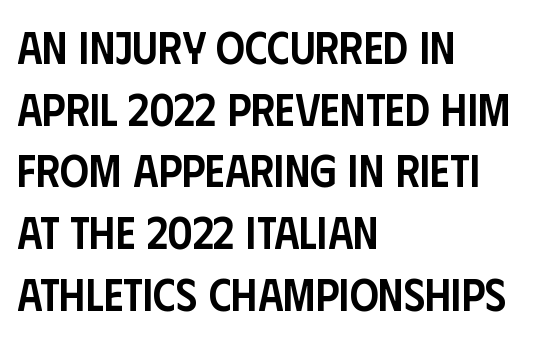
The image shows 45 px semibold, condensed sans-serif type, upright; set left-aligned, normal line spacing (1.37x), normal letter spacing, not underlined; low stroke contrast and a large x-height.
